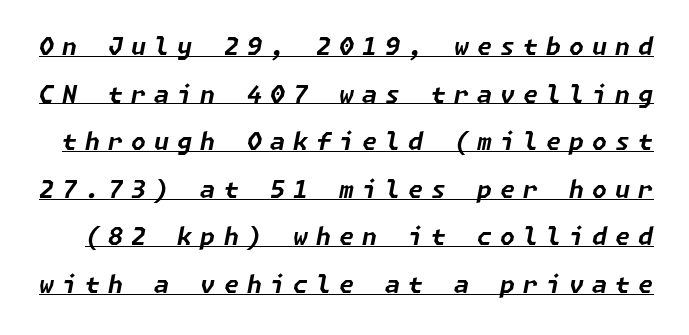
The image shows 24 px bold type, italic (leaning right); set loose line spacing (1.98x), unusually wide letter spacing (+0.34 em), underlined.
